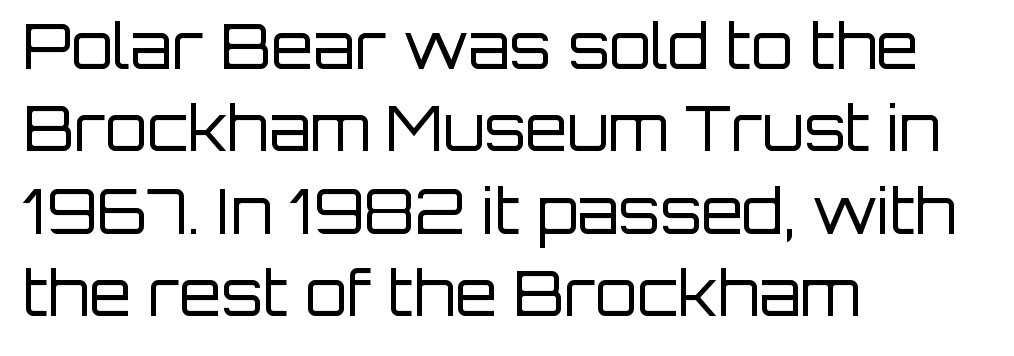
{"serif": "no", "italic": "no", "bold": "no", "weight": "regular", "width": "normal", "stroke_contrast": "low", "x_height": "large", "monospaced": "no", "underline": "no", "align": "left", "line_spacing": "normal", "line_spacing_ratio": 1.35, "letter_spacing": "normal", "letter_spacing_em": 0.0, "glyph_px": 61}
